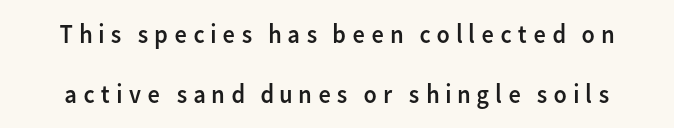
The image shows 27 px text type, upright; set loose line spacing (2.24x), not underlined.
